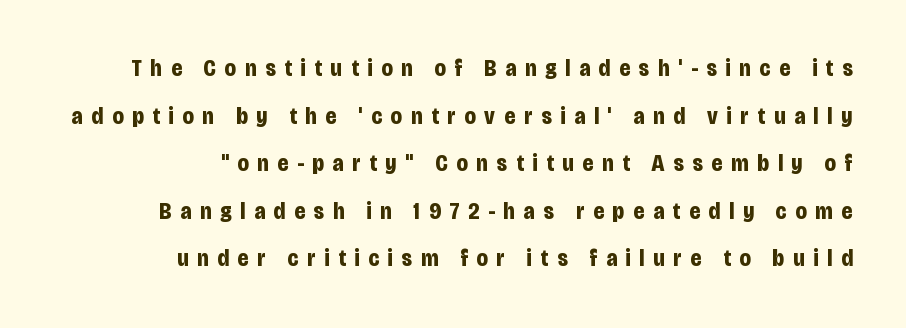
Q: Is the text bold? A: Yes.
Q: Is the text italic (slanted)? A: No, it is upright.
Q: Is the text underlined? A: No.
Q: How is the paragraph aligned? A: Right-aligned.
Q: Is the spacing between letters normal or unusually wide? A: Unusually wide.
Q: Is the spacing between lines tight, normal or loose? A: Loose.
